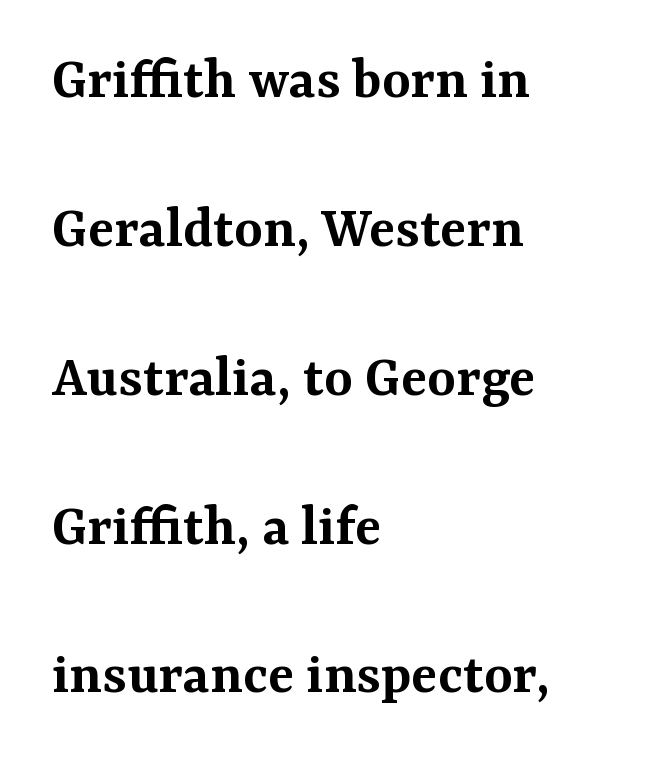
Q: Is the text bold? A: Semi-bold.
Q: Is the text italic (slanted)? A: No, it is upright.
Q: Is the typeface a serif or a sans-serif typeface? A: Serif.
Q: Is the text underlined? A: No.
Q: How is the paragraph aligned? A: Left-aligned.
Q: Is the spacing between letters normal or unusually wide? A: Normal.
Q: Is the spacing between lines tight, normal or loose? A: Loose.
Q: Width (condensed, normal, or wide)? A: Normal.
Q: Stroke contrast? A: Medium.
Q: x-height? A: Medium.
Q: Monospaced? A: No.
